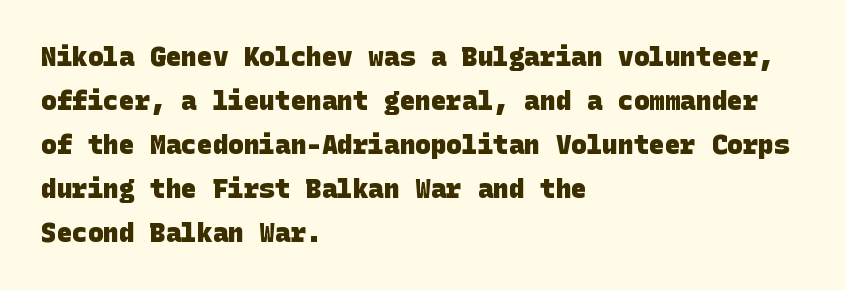
{"bold": "yes", "underline": "no", "align": "left", "line_spacing": "normal", "line_spacing_ratio": 1.69, "letter_spacing": "normal", "letter_spacing_em": 0.0, "glyph_px": 26}
